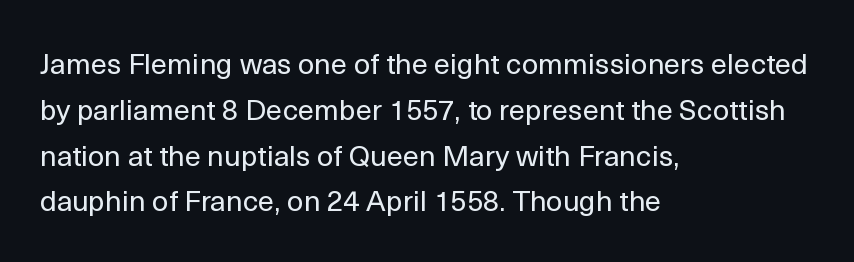
Each letter keeps its own natural width here, so spacing adapts to shape. A typesetter would call this zero additional tracking. The rendering uses a moderate line-height, typical for paragraphs. Plain, unruled lines of type.
